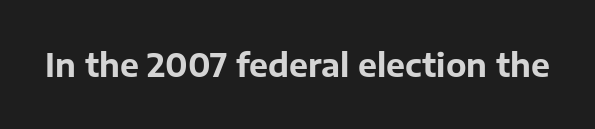
The image shows 32 px bold sans-serif type, upright; set normal letter spacing, not underlined; low stroke contrast and a medium x-height.
